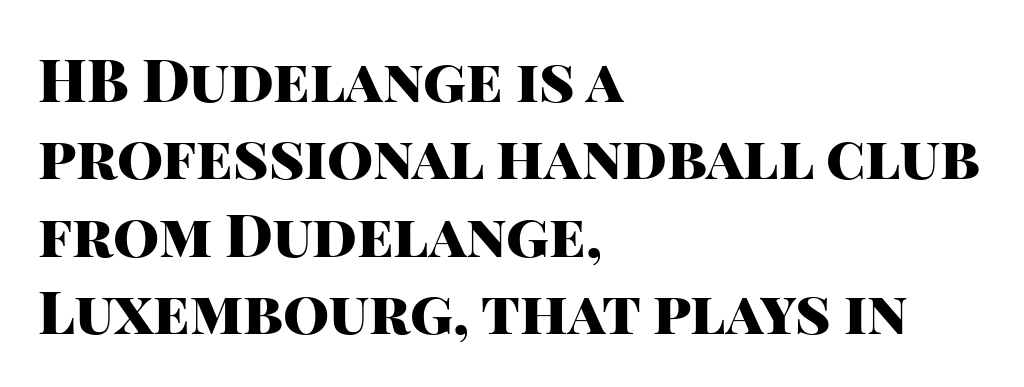
Q: Is the text bold? A: Yes.
Q: Is the text italic (slanted)? A: No, it is upright.
Q: Is the typeface a serif or a sans-serif typeface? A: Sans-serif.
Q: Is the text underlined? A: No.
Q: How is the paragraph aligned? A: Left-aligned.
Q: Is the spacing between letters normal or unusually wide? A: Normal.
Q: Is the spacing between lines tight, normal or loose? A: Normal.
Q: Width (condensed, normal, or wide)? A: Normal.
Q: Stroke contrast? A: High.
Q: x-height? A: Large.
Q: Monospaced? A: No.
